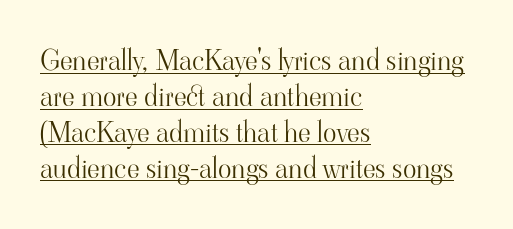
Q: Is the text bold? A: No.
Q: Is the text italic (slanted)? A: No, it is upright.
Q: Is the typeface a serif or a sans-serif typeface? A: Serif.
Q: Is the text underlined? A: Yes.
Q: How is the paragraph aligned? A: Left-aligned.
Q: Is the spacing between letters normal or unusually wide? A: Normal.
Q: Is the spacing between lines tight, normal or loose? A: Normal.
Q: Width (condensed, normal, or wide)? A: Normal.
Q: Stroke contrast? A: High.
Q: x-height? A: Small.
Q: Monospaced? A: No.
